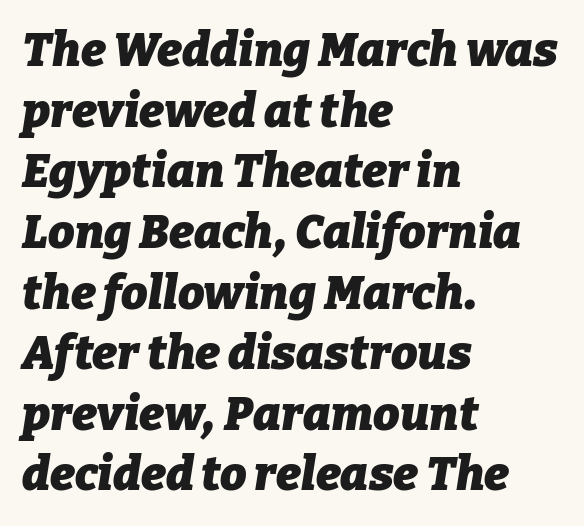
Q: Is the text bold? A: Yes.
Q: Is the text italic (slanted)? A: Yes, it leans right by about 9 degrees.
Q: Is the text underlined? A: No.
Q: How is the paragraph aligned? A: Left-aligned.
Q: Is the spacing between letters normal or unusually wide? A: Normal.
Q: Is the spacing between lines tight, normal or loose? A: Normal.
Q: Width (condensed, normal, or wide)? A: Normal.
Q: Stroke contrast? A: Low.
Q: x-height? A: Medium.
Q: Monospaced? A: No.
